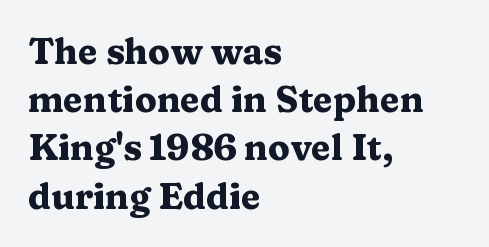
The image shows 36 px heavy, wide serif type, upright; set left-aligned, normal line spacing (1.34x), normal letter spacing, not underlined; medium stroke contrast and a medium x-height.
